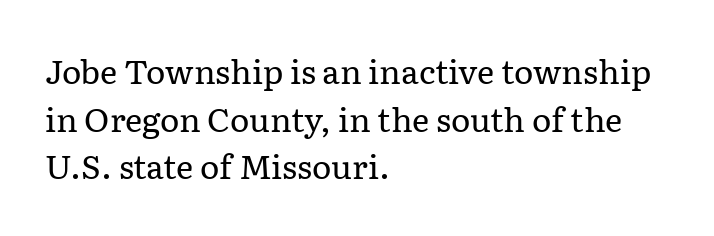
{"serif": "yes", "italic": "no", "bold": "no", "weight": "regular", "width": "normal", "stroke_contrast": "low", "x_height": "medium", "monospaced": "no", "underline": "no", "align": "left", "line_spacing": "normal", "line_spacing_ratio": 1.44, "letter_spacing": "normal", "letter_spacing_em": 0.0, "glyph_px": 33}
